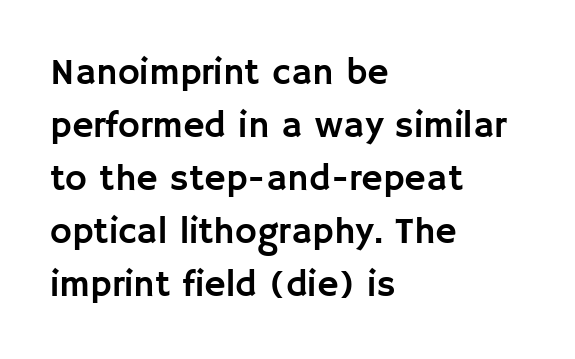
{"serif": "no", "italic": "no", "width": "normal", "stroke_contrast": "low", "x_height": "large", "monospaced": "no", "underline": "no", "align": "left", "line_spacing": "normal", "line_spacing_ratio": 1.43, "letter_spacing": "normal", "letter_spacing_em": 0.0, "glyph_px": 37}
